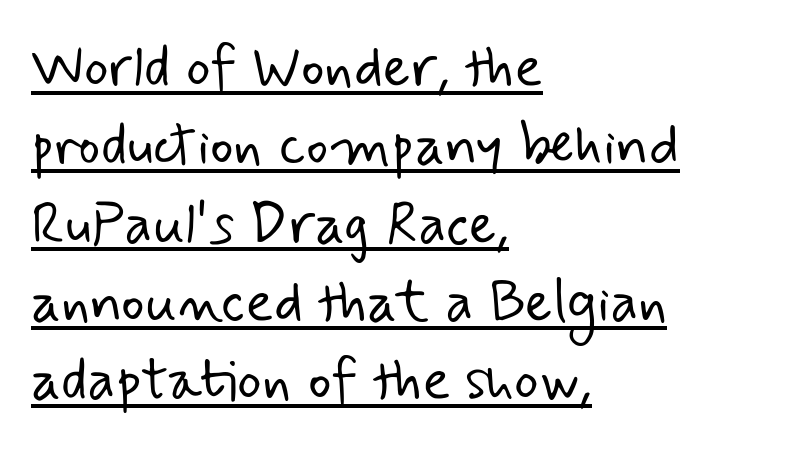
Q: Is the text bold? A: No.
Q: Is the typeface a serif or a sans-serif typeface? A: Sans-serif.
Q: Is the text underlined? A: Yes.
Q: How is the paragraph aligned? A: Left-aligned.
Q: Is the spacing between letters normal or unusually wide? A: Normal.
Q: Is the spacing between lines tight, normal or loose? A: Normal.
Q: Width (condensed, normal, or wide)? A: Normal.
Q: Stroke contrast? A: Low.
Q: x-height? A: Small.
Q: Monospaced? A: No.
